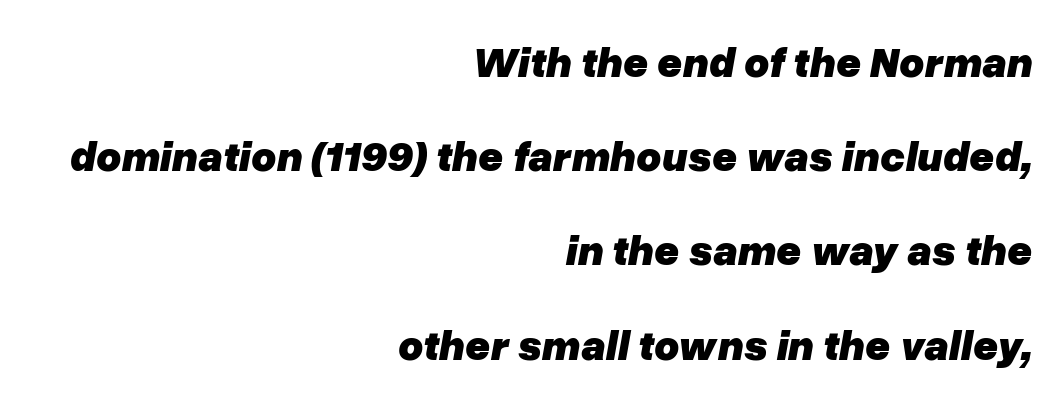
Q: Is the text bold? A: Yes.
Q: Is the text italic (slanted)? A: Yes, it leans right by about 10 degrees.
Q: Is the text underlined? A: No.
Q: How is the paragraph aligned? A: Right-aligned.
Q: Is the spacing between letters normal or unusually wide? A: Normal.
Q: Is the spacing between lines tight, normal or loose? A: Loose.
Q: Width (condensed, normal, or wide)? A: Normal.
Q: Stroke contrast? A: Low.
Q: x-height? A: Medium.
Q: Monospaced? A: No.
